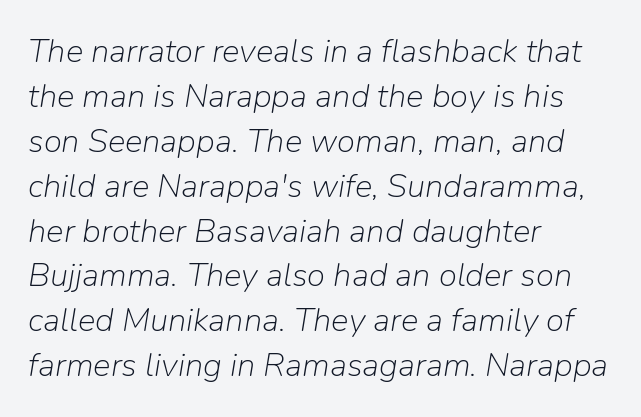
There is no visible air inserted between adjacent glyphs. Do the characters align in a grid? No, the font is proportional. The text block is weighted toward the left margin, trailing off unevenly rightward. Each stroke keeps to a modest, everyday thickness or less. The string is rendered with underlining switched off. When letters slant like this, we call the style italic.
